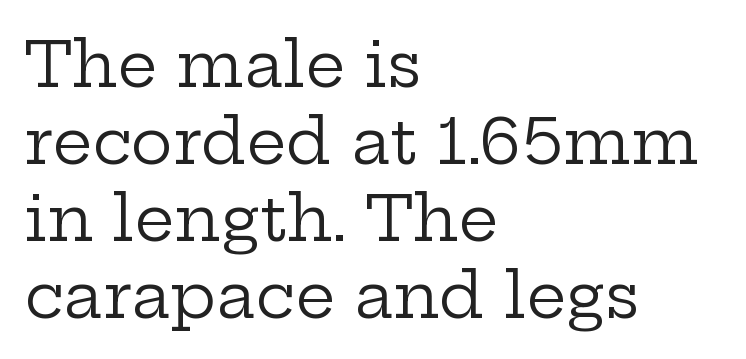
{"serif": "yes", "italic": "no", "bold": "no", "weight": "regular", "width": "wide", "stroke_contrast": "low", "x_height": "medium", "monospaced": "no", "underline": "no", "align": "left", "line_spacing_ratio": 1.22, "letter_spacing": "normal", "letter_spacing_em": 0.0, "glyph_px": 63}
